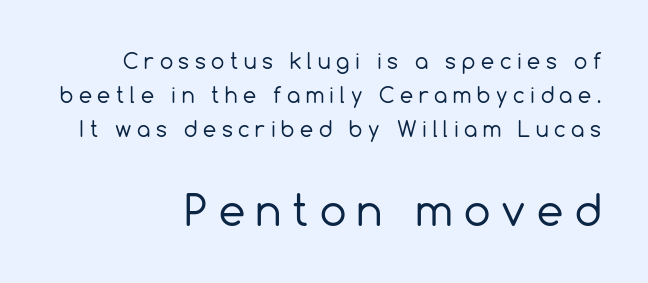
The image shows 42 px regular-weight sans-serif type, upright; set right-aligned, normal line spacing (1.62x), unusually wide letter spacing (+0.27 em), not underlined; the second (bottom) block is 2.0x larger; a medium x-height.
